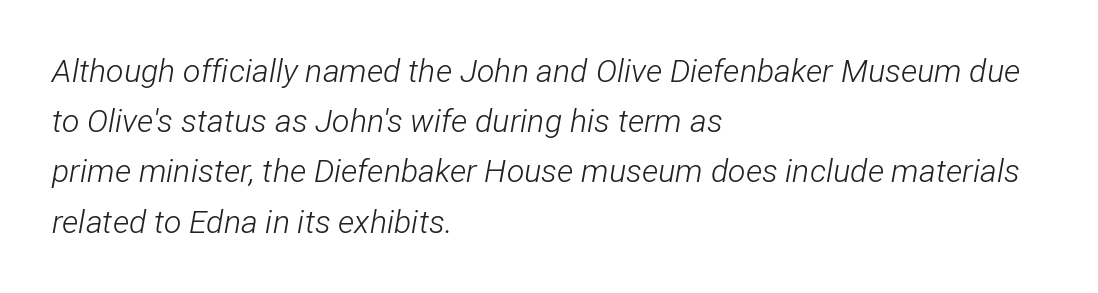
{"italic": "yes", "lean": "right", "slant_degrees": 12, "bold": "no", "weight": "light", "width": "condensed", "stroke_contrast": "low", "x_height": "medium", "monospaced": "no", "underline": "no", "align": "left", "line_spacing": "normal", "line_spacing_ratio": 1.57, "letter_spacing": "normal", "letter_spacing_em": 0.0, "glyph_px": 32}
